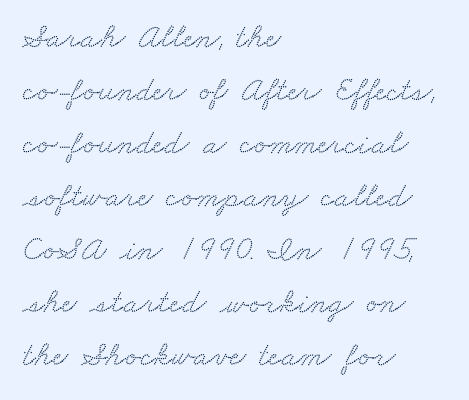
{"serif": "yes", "width": "wide", "stroke_contrast": "low", "x_height": "small", "monospaced": "no", "underline": "no", "align": "left", "line_spacing": "normal", "line_spacing_ratio": 1.56, "letter_spacing": "normal", "letter_spacing_em": 0.0, "glyph_px": 34}
